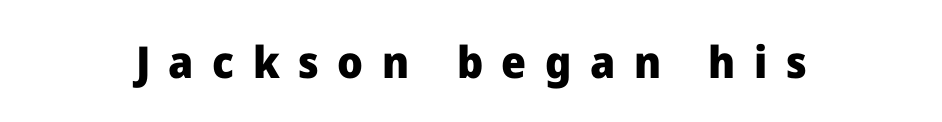
Type style note: lacks serifs. Students, note that the glyphs here are deliberately spaced far apart. These lines are rendered in a variable-pitch font. Only glyphs here, with clear space below each row.
